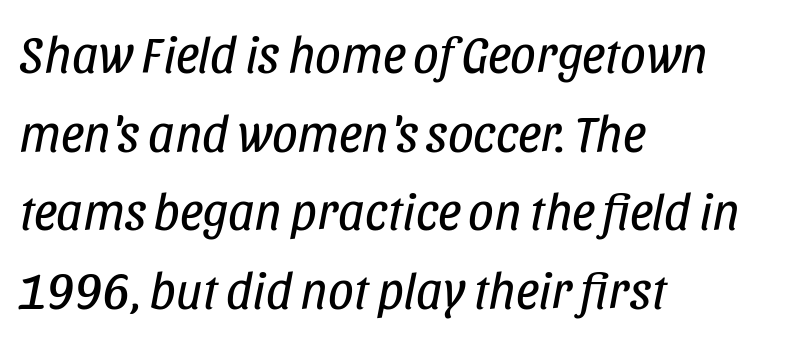
The image shows 51 px regular-weight, condensed type, italic (leaning right); set left-aligned, normal line spacing (1.54x), normal letter spacing, not underlined; low stroke contrast and a large x-height.
